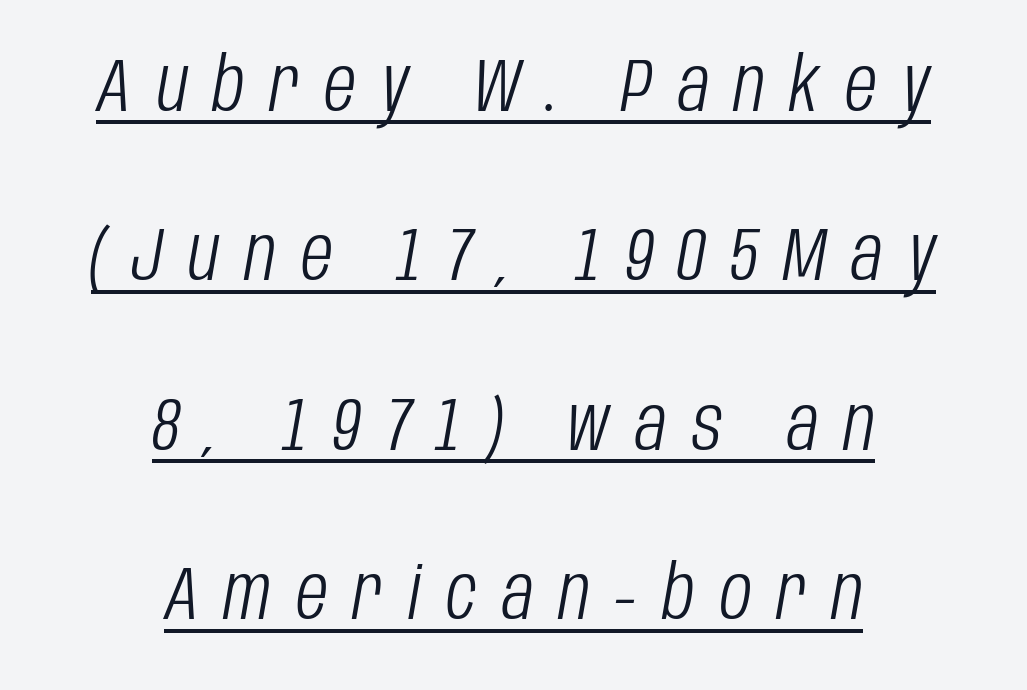
Q: Is the text bold? A: No.
Q: Is the text italic (slanted)? A: Yes, it leans right by about 10 degrees.
Q: Is the text underlined? A: Yes.
Q: How is the paragraph aligned? A: Centered.
Q: Is the spacing between letters normal or unusually wide? A: Unusually wide.
Q: Is the spacing between lines tight, normal or loose? A: Loose.
Q: Width (condensed, normal, or wide)? A: Condensed.
Q: Stroke contrast? A: Low.
Q: x-height? A: Large.
Q: Monospaced? A: No.
